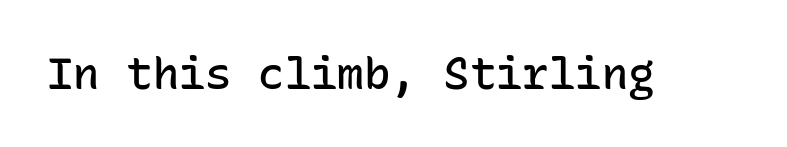
The image shows 44 px semibold sans-serif type, upright, monospaced; set normal letter spacing, not underlined; low stroke contrast and a medium x-height.
